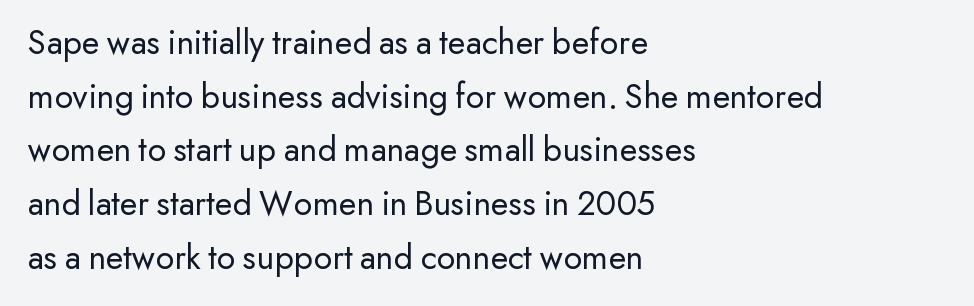
The image shows 36 px regular-weight sans-serif type, upright; set left-aligned, normal line spacing (1.49x), normal letter spacing, not underlined; low stroke contrast and a small x-height.
